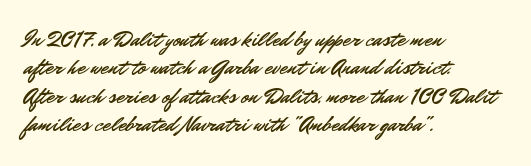
Q: Is the text italic (slanted)? A: Yes.
Q: Is the text underlined? A: No.
Q: How is the paragraph aligned? A: Left-aligned.
Q: Is the spacing between letters normal or unusually wide? A: Normal.
Q: Is the spacing between lines tight, normal or loose? A: Normal.
